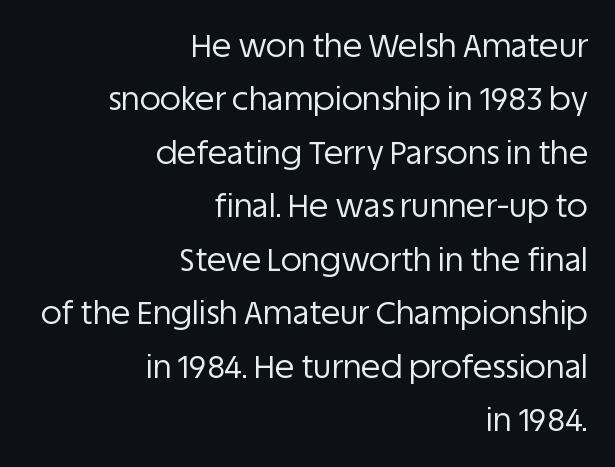
Heft: none added — not bold. Short and long lines alike share a common ending point at right. Ascenders rise straight up at ninety degrees. Grotesque or geometric, the face here clearly has no serifs. Short note: letters normally spaced.
